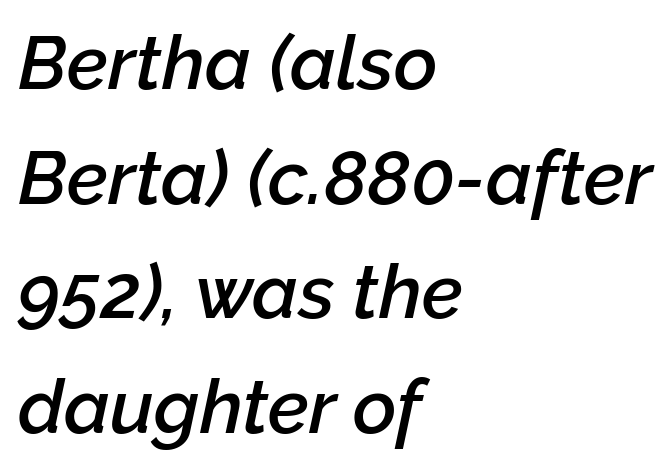
{"italic": "yes", "lean": "right", "slant_degrees": 12, "bold": "semi", "weight": "semibold", "width": "normal", "stroke_contrast": "low", "x_height": "medium", "monospaced": "no", "underline": "no", "align": "left", "line_spacing": "normal", "line_spacing_ratio": 1.53, "letter_spacing": "normal", "letter_spacing_em": 0.0, "glyph_px": 75}
